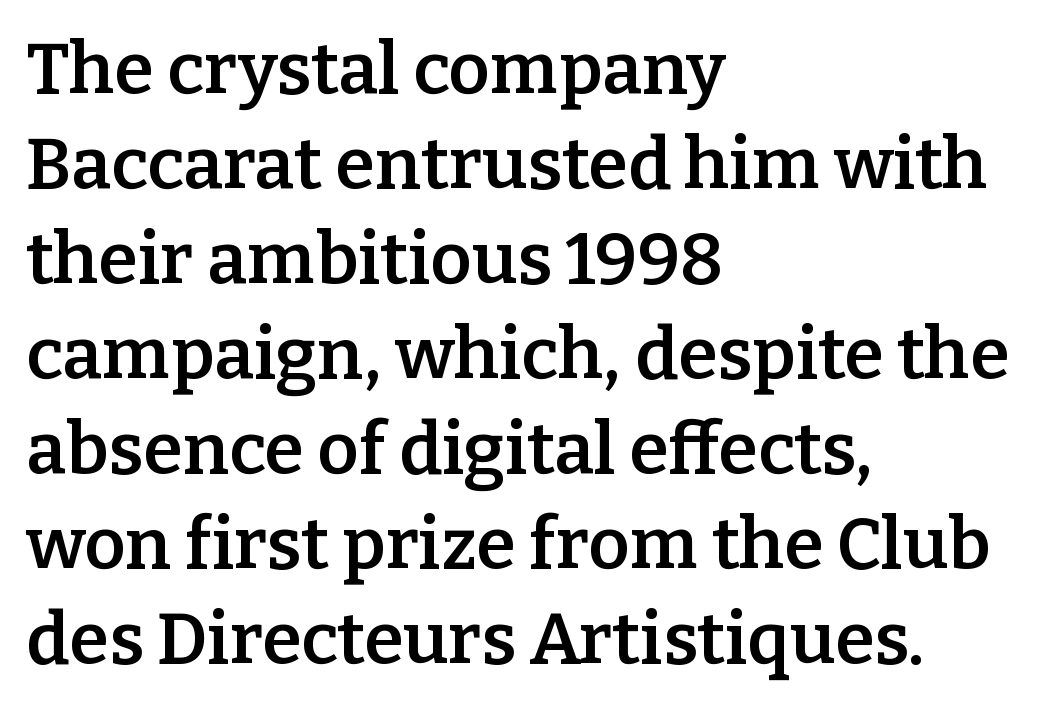
The image shows 72 px semibold serif type, upright; set left-aligned, normal line spacing (1.32x), normal letter spacing, not underlined; low stroke contrast and a medium x-height.
